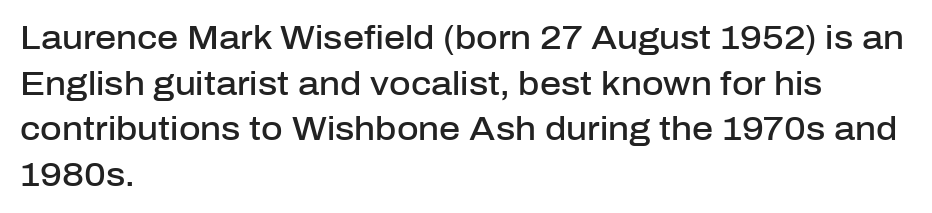
Every row of glyphs begins at an identical x-position on the left. In terms of leading, this rendering sits right in the middle. This sample uses an upright cut, with every glyph sitting square on the baseline. These words are printed semibold, heavier than regular yet not bold. Is this a fixed-width face? No — the glyphs have proportional, varying widths.
